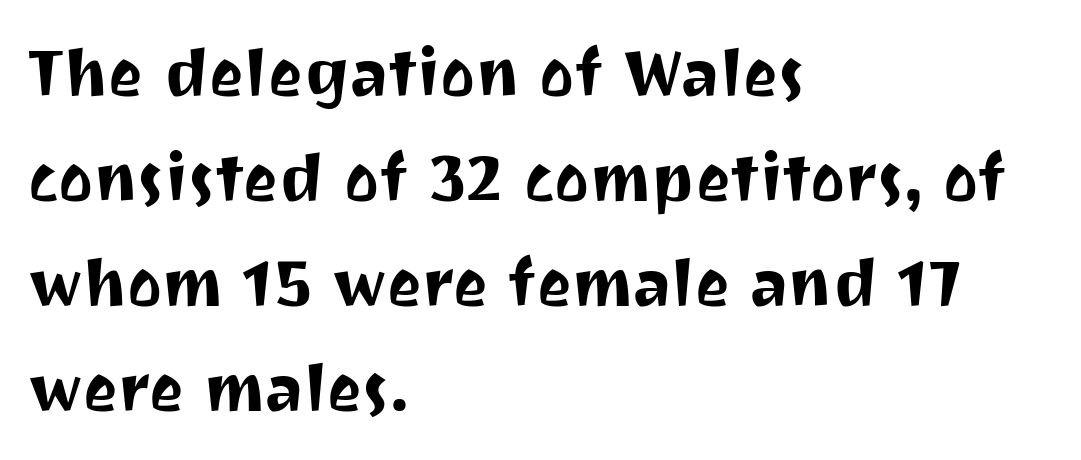
Here the designer chose a conventional face with non-uniform glyph widths. Horizontally, the lines are justified to the leading edge only. No word sits above an underline. Between one letter and the next there's only the usual sliver of space.
